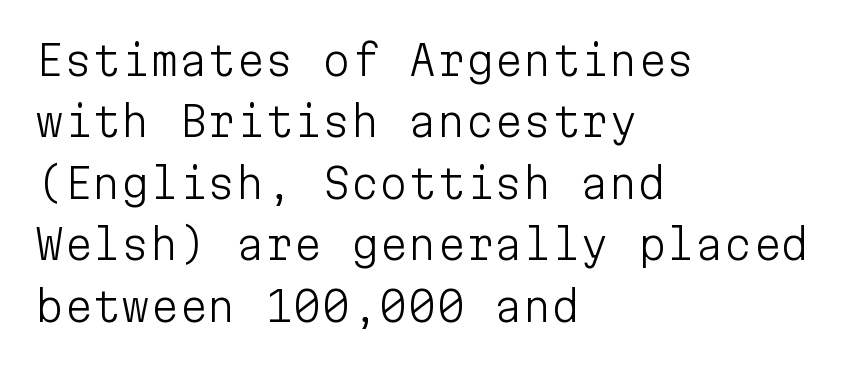
Nobody touched the tracking dial on this one. Unlike a traditional serif, this face leaves its strokes unadorned. Do the letters lean? They stand straight. These lines are set flush left with a ragged right edge. Every character here occupies the same horizontal width, giving the sample a typewriter-like rhythm.
